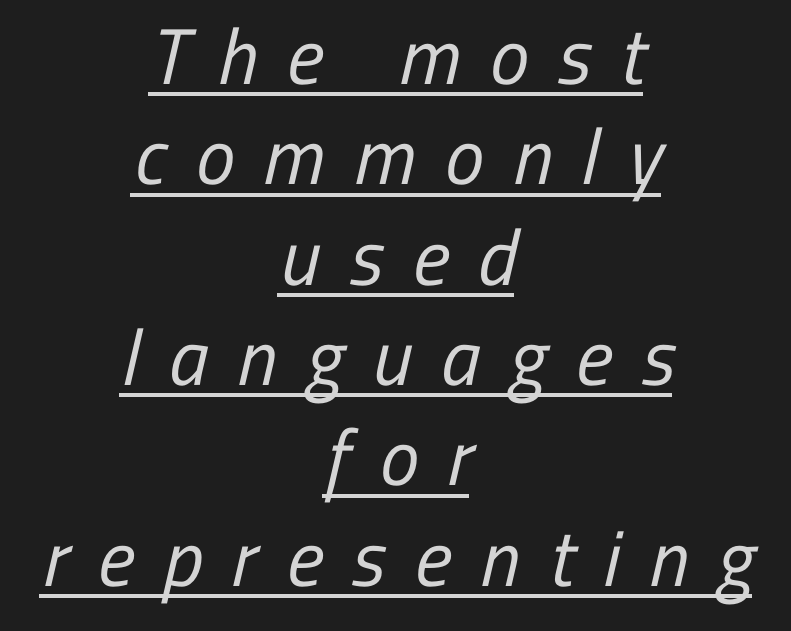
Q: Is the text bold? A: No.
Q: Is the typeface a serif or a sans-serif typeface? A: Sans-serif.
Q: Is the text underlined? A: Yes.
Q: How is the paragraph aligned? A: Centered.
Q: Is the spacing between letters normal or unusually wide? A: Unusually wide.
Q: Is the spacing between lines tight, normal or loose? A: Normal.
Q: Width (condensed, normal, or wide)? A: Condensed.
Q: Stroke contrast? A: Low.
Q: x-height? A: Medium.
Q: Monospaced? A: No.
